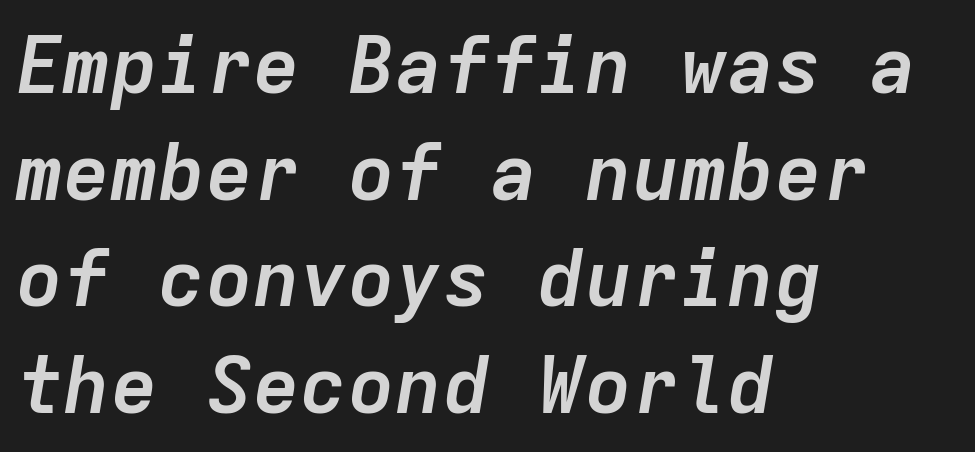
The image shows 79 px semibold type, italic (leaning right), monospaced; set left-aligned, normal line spacing (1.35x), normal letter spacing, not underlined; low stroke contrast and a medium x-height.
